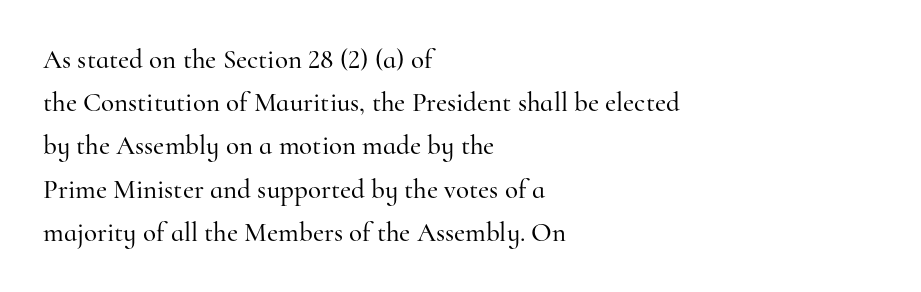
The image shows 27 px text type, upright; set left-aligned, normal line spacing (1.6x), normal letter spacing, not underlined.
